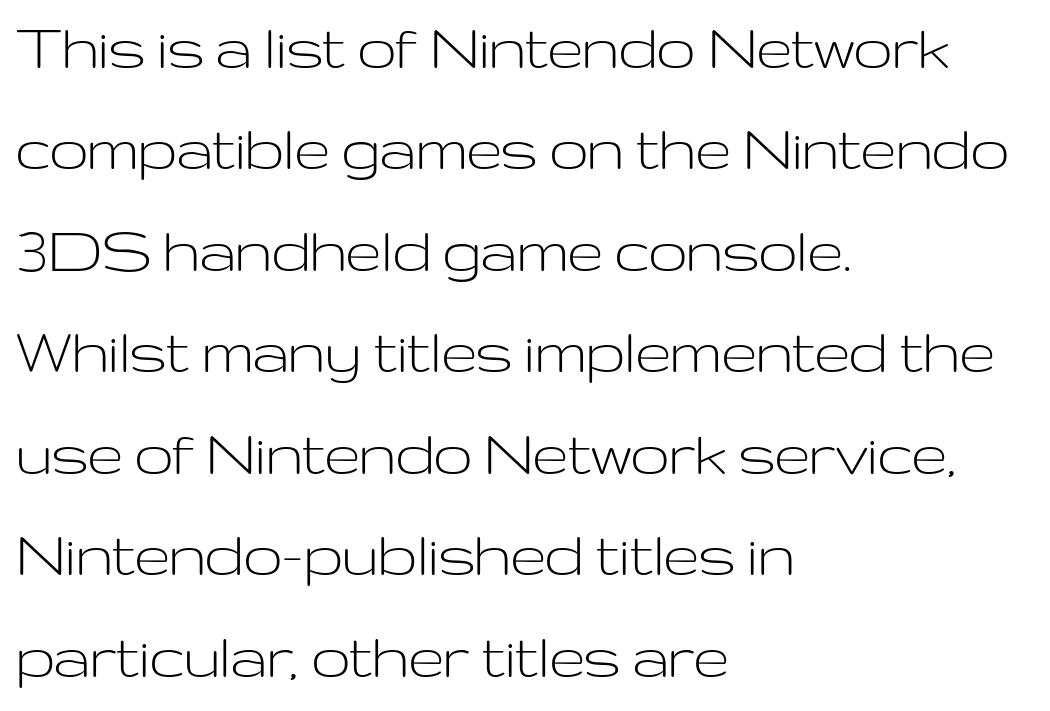
{"serif": "no", "italic": "no", "bold": "no", "weight": "light", "width": "wide", "stroke_contrast": "low", "x_height": "medium", "monospaced": "no", "underline": "no", "align": "left", "line_spacing": "normal", "line_spacing_ratio": 1.47, "letter_spacing": "normal", "letter_spacing_em": 0.0, "glyph_px": 69}
